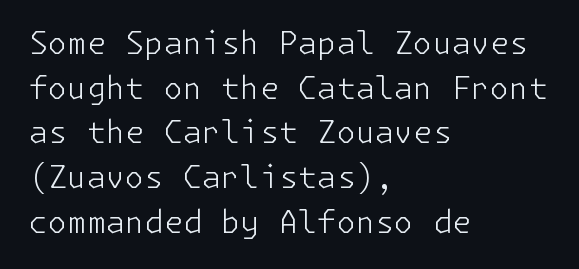
Q: Is the text bold? A: No.
Q: Is the text italic (slanted)? A: No, it is upright.
Q: Is the typeface a serif or a sans-serif typeface? A: Sans-serif.
Q: Is the text underlined? A: No.
Q: How is the paragraph aligned? A: Left-aligned.
Q: Is the spacing between letters normal or unusually wide? A: Normal.
Q: Is the spacing between lines tight, normal or loose? A: Normal.
Q: Width (condensed, normal, or wide)? A: Normal.
Q: Stroke contrast? A: Low.
Q: x-height? A: Medium.
